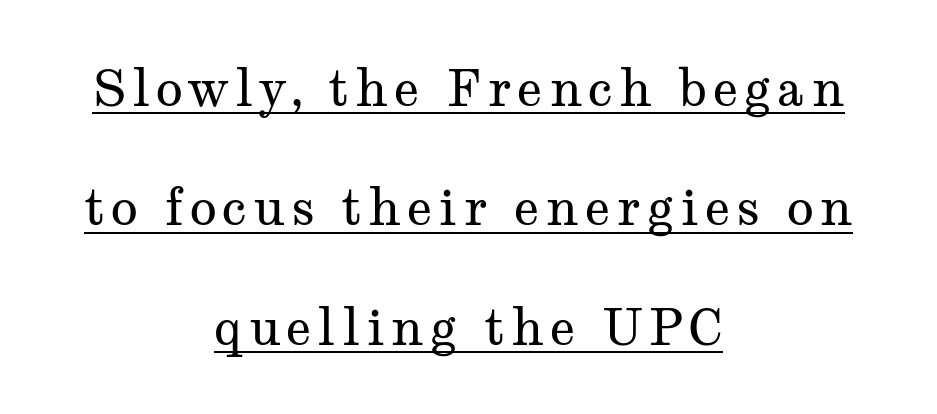
Q: Is the text bold? A: No.
Q: Is the text italic (slanted)? A: No, it is upright.
Q: Is the typeface a serif or a sans-serif typeface? A: Serif.
Q: Is the text underlined? A: Yes.
Q: How is the paragraph aligned? A: Centered.
Q: Is the spacing between lines tight, normal or loose? A: Loose.
Q: Width (condensed, normal, or wide)? A: Wide.
Q: Stroke contrast? A: Medium.
Q: x-height? A: Medium.
Q: Monospaced? A: No.
